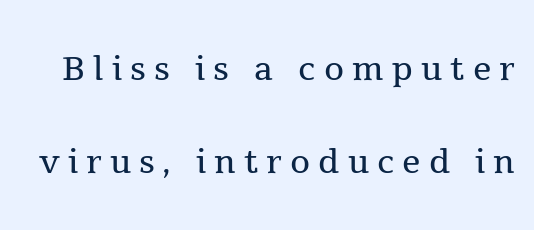
A quiet, ordinary-to-light weight characterises the typeface. The designer dialed line spacing up above the default. Do the characters align in a grid? No, the font is proportional. Decoration check: the copy has no underline.
